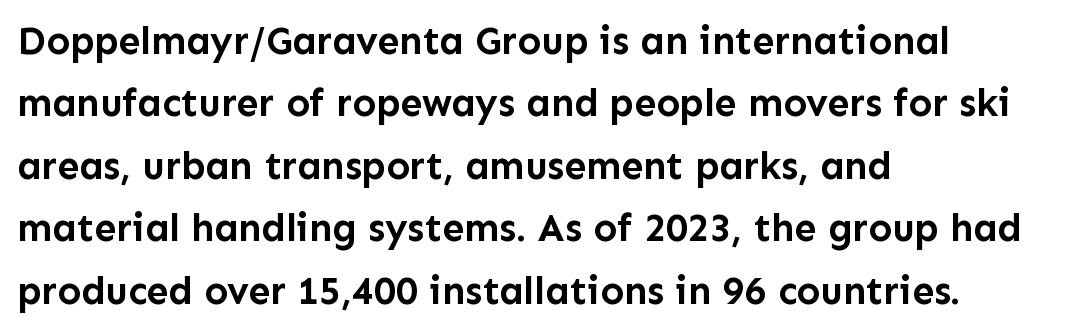
The image shows 39 px semibold sans-serif type, upright; set left-aligned, normal line spacing (1.6x), normal letter spacing, not underlined; low stroke contrast and a medium x-height.
